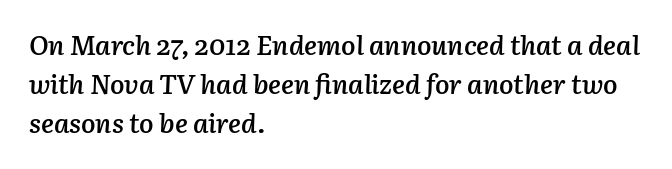
The image shows 27 px text type, italic (leaning right); set left-aligned, normal line spacing (1.44x), normal letter spacing, not underlined.
